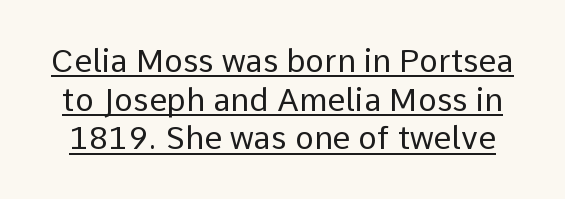
Italic? Not at all — the glyphs are vertical. Between one letter and the next there's only the usual sliver of space. To sum up the face: it is a sans, with no serifs. This is not heavy type; no bold has been used. Underlining? Definitely there.
